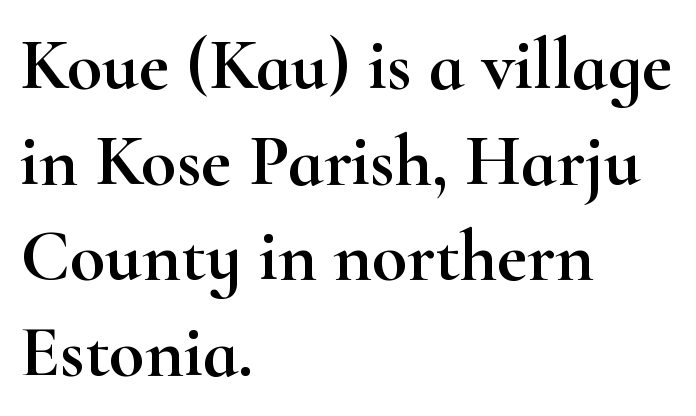
Q: Is the text italic (slanted)? A: No, it is upright.
Q: Is the typeface a serif or a sans-serif typeface? A: Serif.
Q: Is the text underlined? A: No.
Q: How is the paragraph aligned? A: Left-aligned.
Q: Is the spacing between letters normal or unusually wide? A: Normal.
Q: Is the spacing between lines tight, normal or loose? A: Normal.
Q: Width (condensed, normal, or wide)? A: Wide.
Q: Stroke contrast? A: High.
Q: x-height? A: Small.
Q: Monospaced? A: No.
